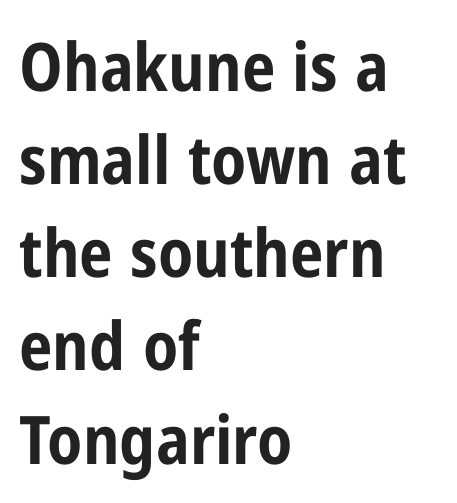
Q: Is the text bold? A: Yes.
Q: Is the text italic (slanted)? A: No, it is upright.
Q: Is the typeface a serif or a sans-serif typeface? A: Sans-serif.
Q: Is the text underlined? A: No.
Q: How is the paragraph aligned? A: Left-aligned.
Q: Is the spacing between letters normal or unusually wide? A: Normal.
Q: Is the spacing between lines tight, normal or loose? A: Normal.
Q: Width (condensed, normal, or wide)? A: Condensed.
Q: Stroke contrast? A: Low.
Q: x-height? A: Medium.
Q: Monospaced? A: No.
